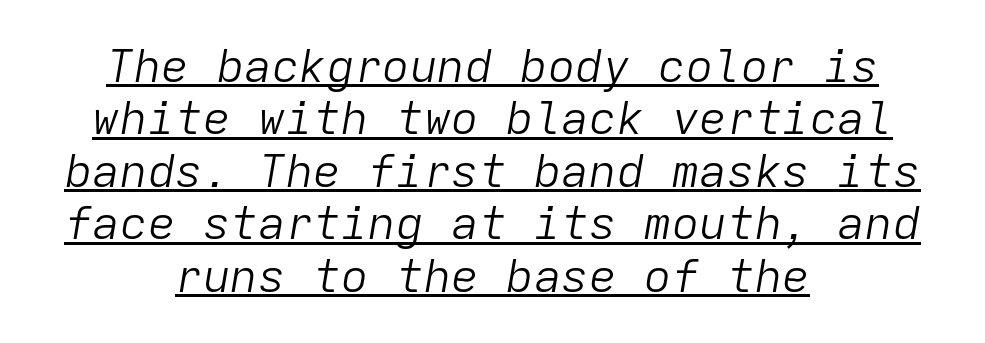
Q: Is the text bold? A: No.
Q: Is the text italic (slanted)? A: Yes, it leans right by about 9 degrees.
Q: Is the text underlined? A: Yes.
Q: How is the paragraph aligned? A: Centered.
Q: Is the spacing between letters normal or unusually wide? A: Normal.
Q: Is the spacing between lines tight, normal or loose? A: Tight.
Q: Width (condensed, normal, or wide)? A: Normal.
Q: Stroke contrast? A: Low.
Q: x-height? A: Medium.
Q: Monospaced? A: Yes.
